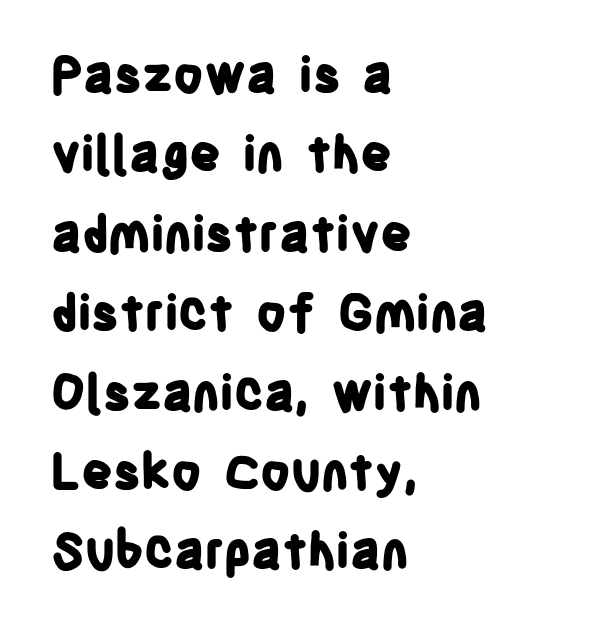
How heavy is the stroke? Heavy — this is a bold. Where is the straight margin? On the left. The words here are not underlined. The typeface chosen for these lines omits serifs. Look at the tracking — it's just the regular setting, nothing added.
